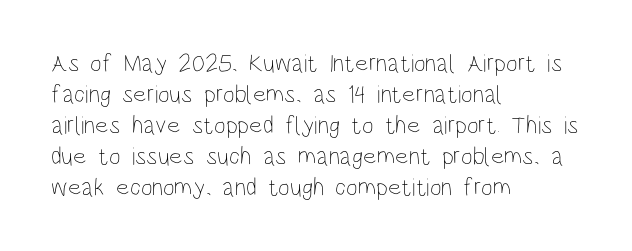
Q: Is the text bold? A: No.
Q: Is the text italic (slanted)? A: No, it is upright.
Q: Is the text underlined? A: No.
Q: How is the paragraph aligned? A: Left-aligned.
Q: Is the spacing between letters normal or unusually wide? A: Normal.
